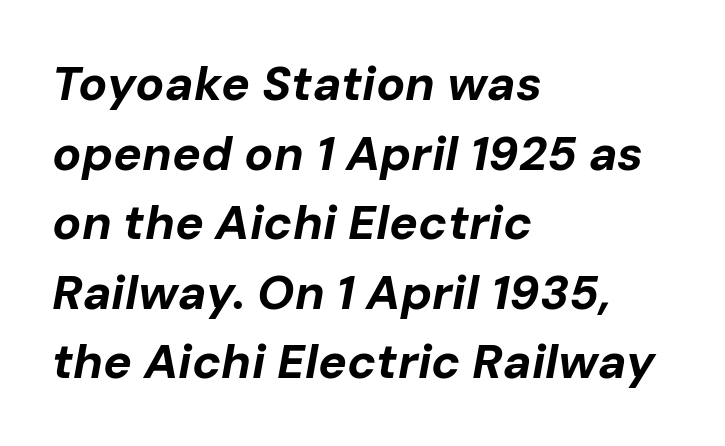
{"italic": "yes", "lean": "right", "slant_degrees": 10, "bold": "yes", "weight": "bold", "width": "normal", "stroke_contrast": "low", "x_height": "medium", "monospaced": "no", "underline": "no", "align": "left", "line_spacing": "normal", "line_spacing_ratio": 1.45, "letter_spacing": "normal", "letter_spacing_em": 0.0, "glyph_px": 48}
